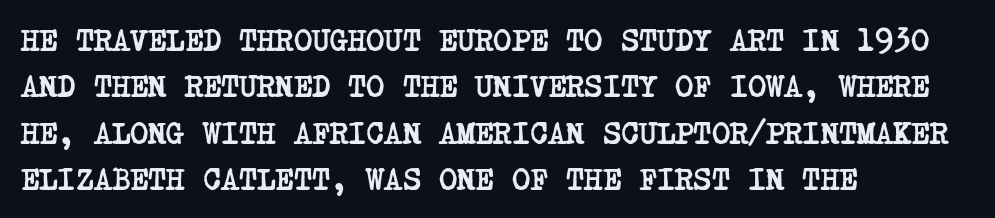
{"serif": "yes", "bold": "yes", "weight": "semibold", "width": "condensed", "stroke_contrast": "low", "x_height": "large", "underline": "no", "align": "left", "line_spacing": "normal", "line_spacing_ratio": 1.5, "letter_spacing": "normal", "letter_spacing_em": 0.0, "glyph_px": 31}
